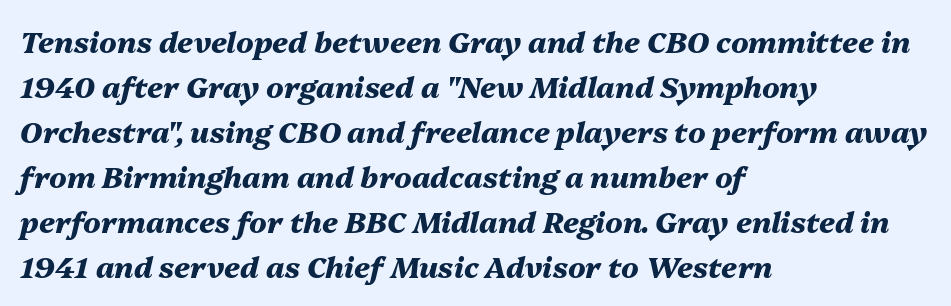
Q: Is the text bold? A: Yes.
Q: Is the text italic (slanted)? A: Yes, it leans right by about 13 degrees.
Q: Is the text underlined? A: No.
Q: How is the paragraph aligned? A: Left-aligned.
Q: Is the spacing between letters normal or unusually wide? A: Normal.
Q: Is the spacing between lines tight, normal or loose? A: Normal.
Q: Width (condensed, normal, or wide)? A: Normal.
Q: Stroke contrast? A: Medium.
Q: x-height? A: Medium.
Q: Monospaced? A: No.
